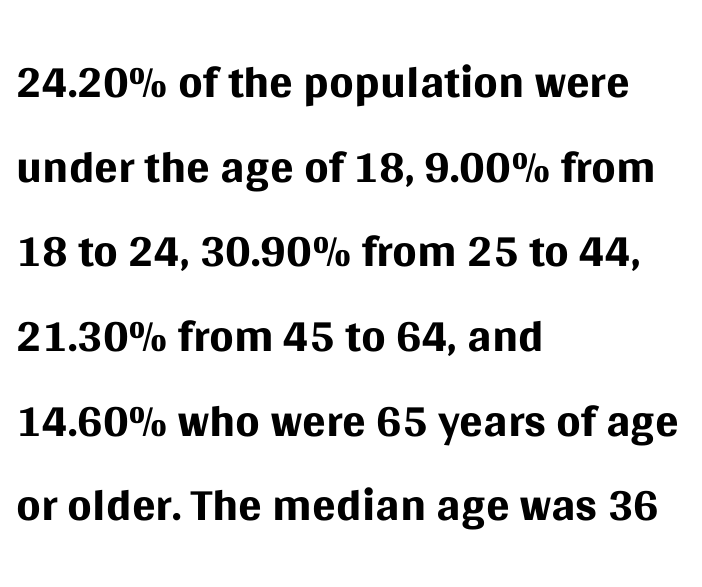
Q: Is the text bold? A: No.
Q: Is the text italic (slanted)? A: No, it is upright.
Q: Is the typeface a serif or a sans-serif typeface? A: Sans-serif.
Q: Is the text underlined? A: No.
Q: How is the paragraph aligned? A: Left-aligned.
Q: Is the spacing between letters normal or unusually wide? A: Normal.
Q: Width (condensed, normal, or wide)? A: Normal.
Q: Stroke contrast? A: Medium.
Q: x-height? A: Large.
Q: Monospaced? A: No.
